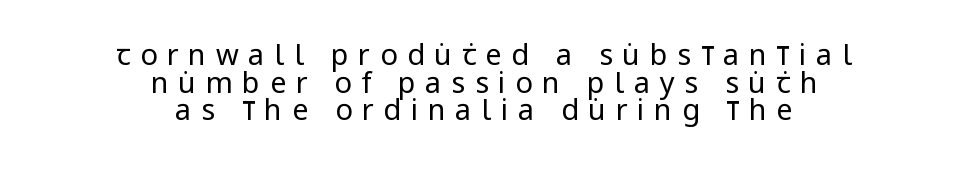
{"serif": "no", "italic": "no", "bold": "no", "weight": "regular", "width": "condensed", "stroke_contrast": "low", "x_height": "large", "monospaced": "no", "underline": "no", "align": "center", "line_spacing": "tight", "line_spacing_ratio": 0.95, "letter_spacing": "wide", "letter_spacing_em": 0.33, "glyph_px": 29}
